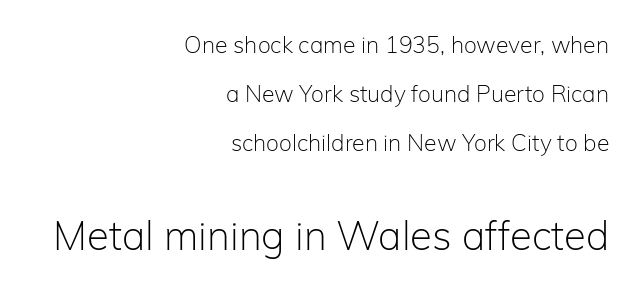
Q: Is the text bold? A: No.
Q: Is the text italic (slanted)? A: No, it is upright.
Q: Is the typeface a serif or a sans-serif typeface? A: Sans-serif.
Q: Is the text underlined? A: No.
Q: How is the paragraph aligned? A: Right-aligned.
Q: Is the spacing between letters normal or unusually wide? A: Normal.
Q: Is the spacing between lines tight, normal or loose? A: Loose.
Q: Which block of text is set in a larger size, the first (top) or the second (bottom)? A: The second (bottom) one.
Q: Width (condensed, normal, or wide)? A: Normal.
Q: Stroke contrast? A: Low.
Q: x-height? A: Medium.
Q: Monospaced? A: No.
